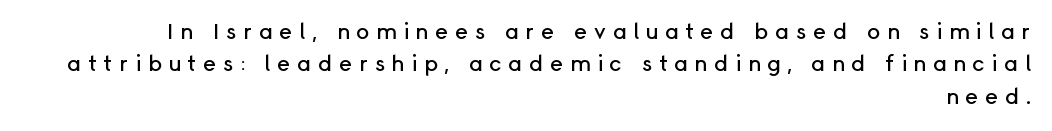
{"italic": "no", "underline": "no", "align": "right", "line_spacing": "normal", "line_spacing_ratio": 1.47, "letter_spacing": "wide", "letter_spacing_em": 0.3, "glyph_px": 22}
